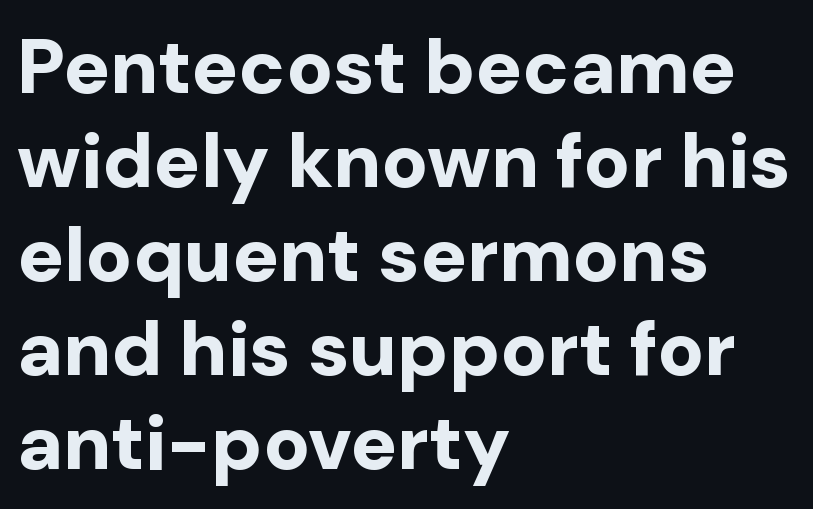
Plenty of ink on the page — the face is bold. A typesetter would label this face a sans. Tall strokes in this sample are plumb rather than angled. Descenders are the only things crossing below the line. Layout note: lines flush left.
